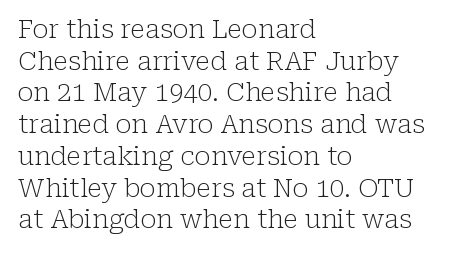
{"italic": "no", "bold": "no", "underline": "no", "align": "left", "line_spacing_ratio": 1.22, "letter_spacing": "normal", "letter_spacing_em": 0.0, "glyph_px": 26}
